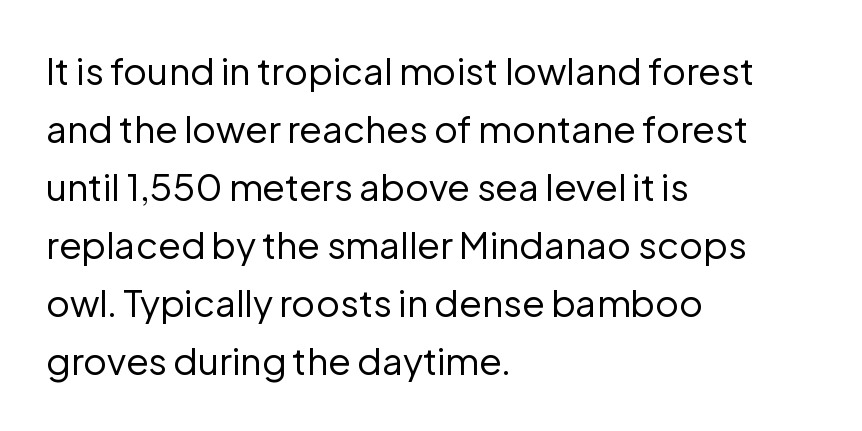
Q: Is the text bold? A: No.
Q: Is the text italic (slanted)? A: No, it is upright.
Q: Is the typeface a serif or a sans-serif typeface? A: Sans-serif.
Q: Is the text underlined? A: No.
Q: How is the paragraph aligned? A: Left-aligned.
Q: Is the spacing between letters normal or unusually wide? A: Normal.
Q: Is the spacing between lines tight, normal or loose? A: Normal.
Q: Width (condensed, normal, or wide)? A: Normal.
Q: Stroke contrast? A: Low.
Q: x-height? A: Medium.
Q: Monospaced? A: No.
